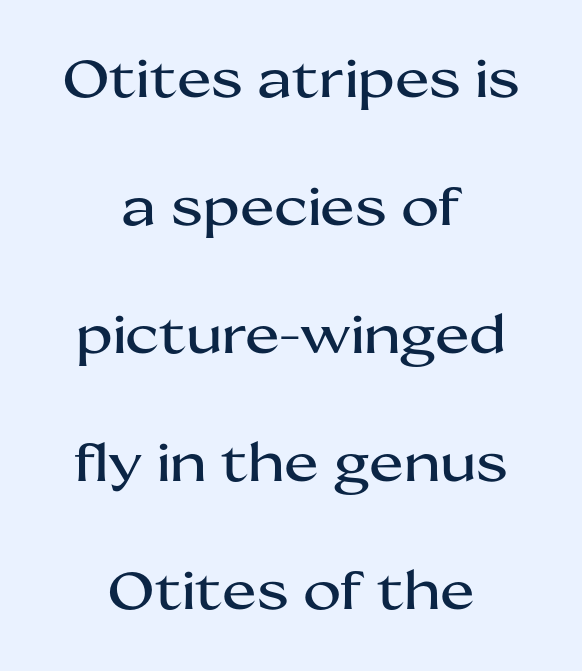
The image shows 52 px wide type, upright; set centered, loose line spacing (2.46x), normal letter spacing, not underlined; medium stroke contrast and a medium x-height.
